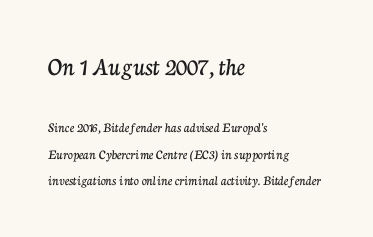
Q: Is the text italic (slanted)? A: Yes.
Q: Is the text underlined? A: No.
Q: How is the paragraph aligned? A: Left-aligned.
Q: Is the spacing between letters normal or unusually wide? A: Normal.
Q: Which block of text is set in a larger size, the first (top) or the second (bottom)? A: The first (top) one.
